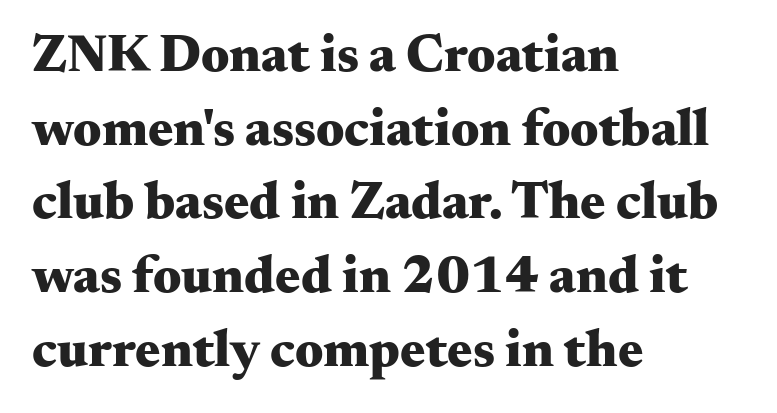
The image shows 53 px heavy, wide serif type, upright; set left-aligned, normal line spacing (1.39x), normal letter spacing, not underlined; medium stroke contrast and a small x-height.
